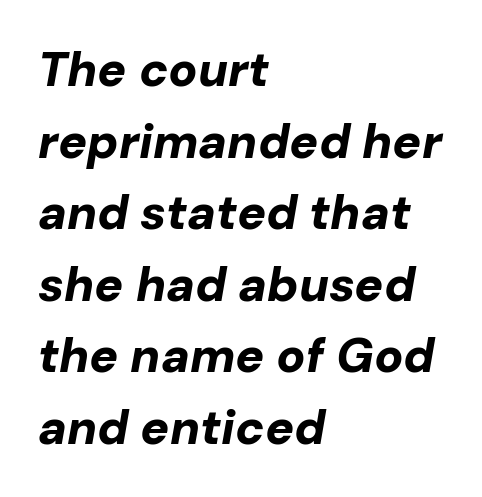
The image shows 48 px bold type, italic (leaning right); set left-aligned, normal line spacing (1.49x), normal letter spacing, not underlined; low stroke contrast and a medium x-height.
